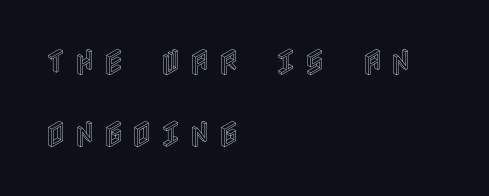
Q: Is the text italic (slanted)? A: No, it is upright.
Q: Is the text underlined? A: No.
Q: How is the paragraph aligned? A: Left-aligned.
Q: Is the spacing between letters normal or unusually wide? A: Unusually wide.
Q: Is the spacing between lines tight, normal or loose? A: Loose.
Q: Width (condensed, normal, or wide)? A: Condensed.
Q: x-height? A: Large.
